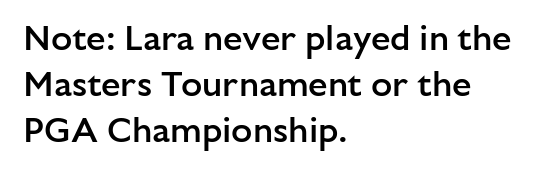
Q: Is the text bold? A: Semi-bold.
Q: Is the text italic (slanted)? A: No, it is upright.
Q: Is the typeface a serif or a sans-serif typeface? A: Sans-serif.
Q: Is the text underlined? A: No.
Q: How is the paragraph aligned? A: Left-aligned.
Q: Is the spacing between letters normal or unusually wide? A: Normal.
Q: Is the spacing between lines tight, normal or loose? A: Normal.
Q: Width (condensed, normal, or wide)? A: Normal.
Q: Stroke contrast? A: Low.
Q: x-height? A: Medium.
Q: Monospaced? A: No.
